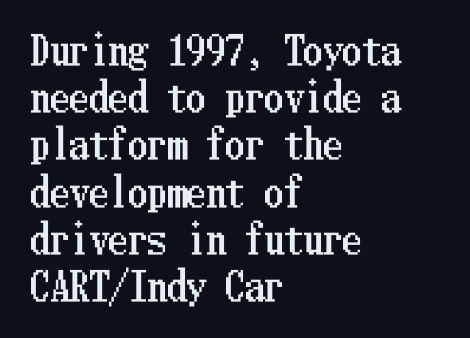
Clear beneath every line of the passage. Caption: multi-line text, flush left, ragged right. This is the regular roman posture of the typeface. Characters follow at the spacing the type designer built in.
